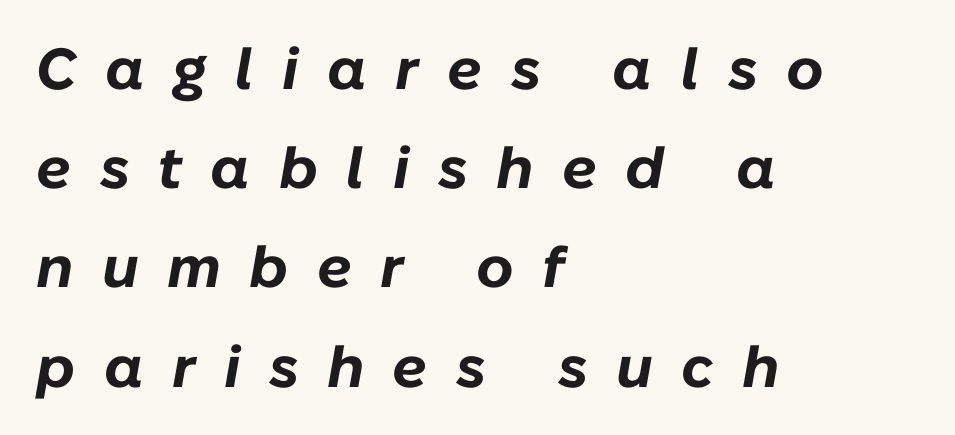
Q: Is the text bold? A: Yes.
Q: Is the text italic (slanted)? A: Yes, it leans right by about 10 degrees.
Q: Is the text underlined? A: No.
Q: How is the paragraph aligned? A: Left-aligned.
Q: Is the spacing between letters normal or unusually wide? A: Unusually wide.
Q: Width (condensed, normal, or wide)? A: Normal.
Q: Stroke contrast? A: Low.
Q: x-height? A: Medium.
Q: Monospaced? A: No.
